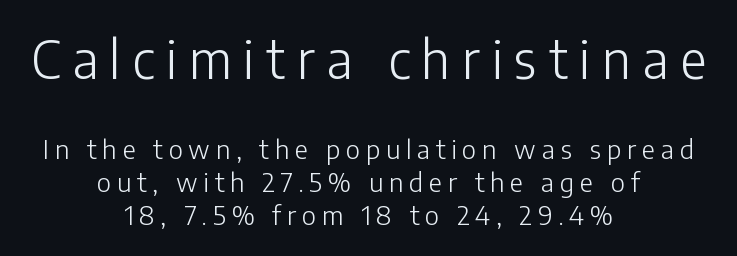
{"serif": "no", "italic": "no", "bold": "no", "weight": "light", "width": "normal", "stroke_contrast": "low", "x_height": "medium", "monospaced": "no", "underline": "no", "align": "center", "line_spacing": "normal", "line_spacing_ratio": 1.26, "letter_spacing": "wide", "letter_spacing_em": 0.22, "larger_block": "first", "size_ratio": 2.0, "glyph_px": 52}
